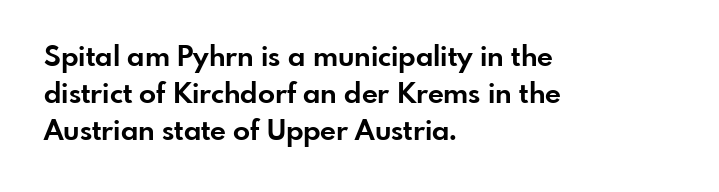
{"serif": "no", "italic": "no", "bold": "yes", "weight": "bold", "width": "normal", "stroke_contrast": "low", "x_height": "small", "monospaced": "no", "underline": "no", "align": "left", "line_spacing": "normal", "line_spacing_ratio": 1.33, "letter_spacing": "normal", "letter_spacing_em": 0.0, "glyph_px": 28}
